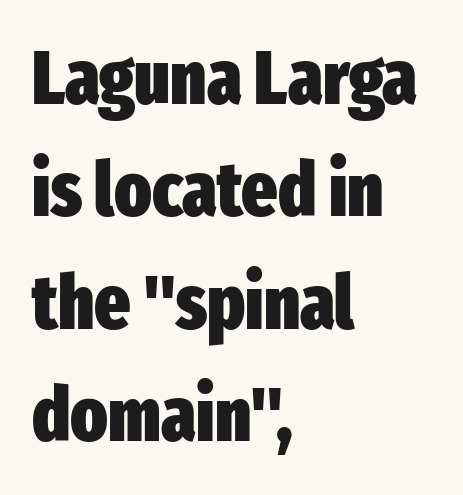
The image shows 76 px heavy, condensed sans-serif type, upright; set left-aligned, normal line spacing (1.48x), normal letter spacing, not underlined; low stroke contrast and a medium x-height.
